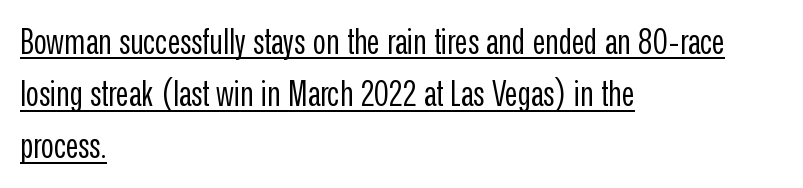
{"serif": "no", "italic": "no", "bold": "no", "weight": "regular", "width": "condensed", "stroke_contrast": "low", "x_height": "medium", "monospaced": "no", "underline": "yes", "align": "left", "line_spacing": "normal", "line_spacing_ratio": 1.49, "letter_spacing": "normal", "letter_spacing_em": 0.0, "glyph_px": 35}
